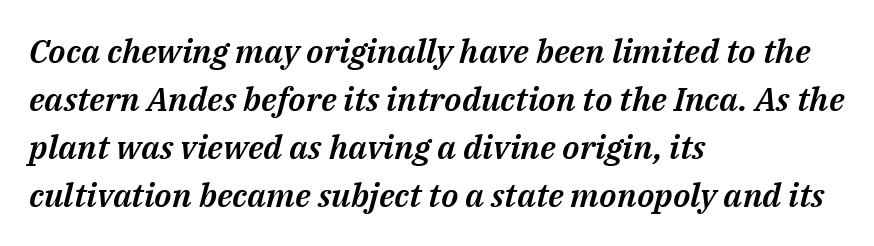
{"italic": "yes", "lean": "right", "slant_degrees": 14, "width": "normal", "stroke_contrast": "medium", "x_height": "medium", "monospaced": "no", "underline": "no", "align": "left", "line_spacing": "normal", "line_spacing_ratio": 1.45, "letter_spacing": "normal", "letter_spacing_em": 0.0, "glyph_px": 33}
